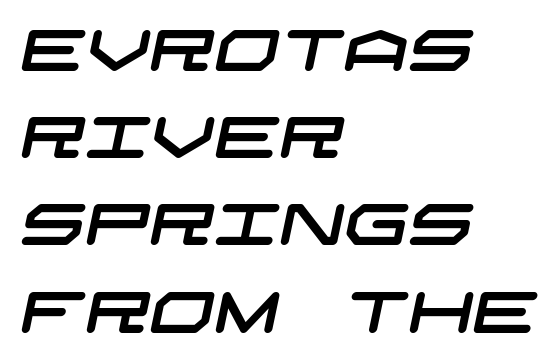
The image shows 57 px wide sans-serif type; set left-aligned, normal line spacing (1.53x), normal letter spacing, not underlined; low stroke contrast and a large x-height.
